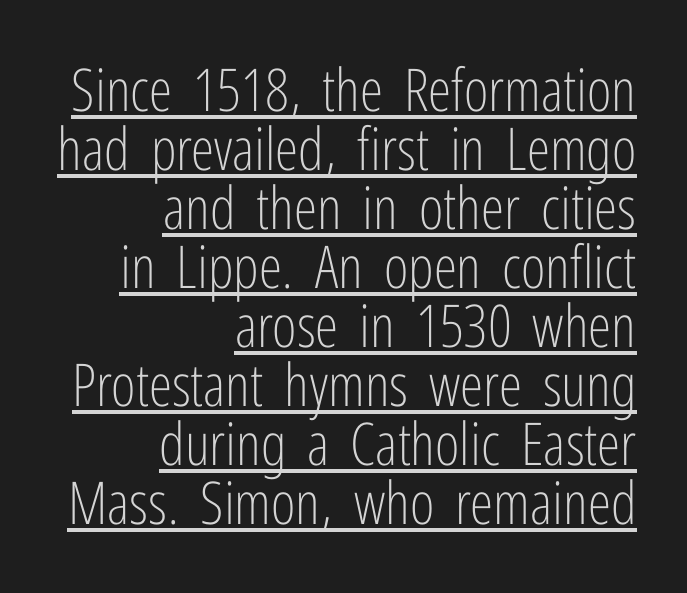
{"serif": "no", "italic": "no", "bold": "no", "weight": "light", "width": "condensed", "stroke_contrast": "low", "x_height": "medium", "monospaced": "no", "underline": "yes", "align": "right", "line_spacing": "tight", "line_spacing_ratio": 1.0, "letter_spacing": "normal", "letter_spacing_em": 0.0, "glyph_px": 59}
